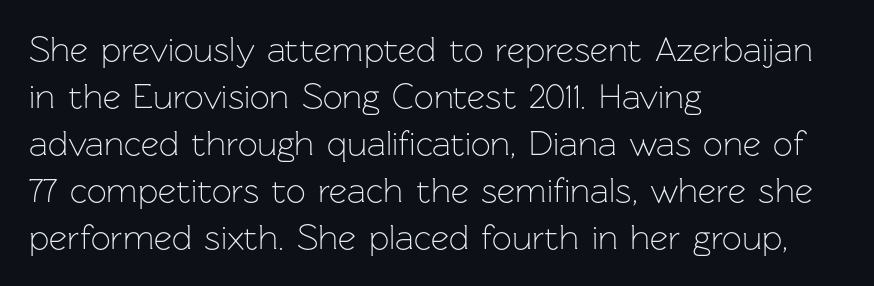
The image shows 35 px light sans-serif type, upright; set left-aligned, normal line spacing (1.34x), normal letter spacing, not underlined; low stroke contrast and a medium x-height.
